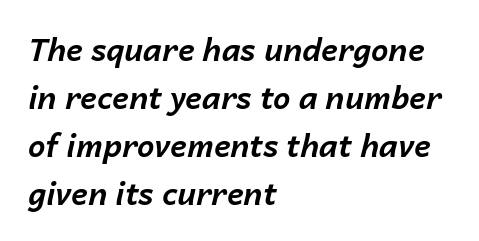
{"italic": "yes", "lean": "right", "slant_degrees": 14, "bold": "yes", "weight": "bold", "width": "normal", "stroke_contrast": "low", "x_height": "medium", "monospaced": "no", "underline": "no", "align": "left", "line_spacing": "normal", "line_spacing_ratio": 1.55, "letter_spacing": "normal", "letter_spacing_em": 0.0, "glyph_px": 31}
